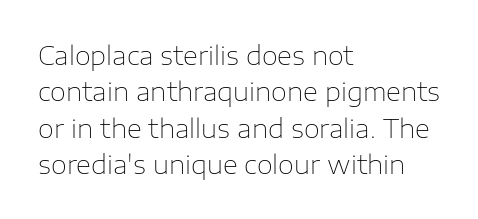
The image shows 26 px text type, upright; set left-aligned, normal line spacing (1.4x), normal letter spacing, not underlined.
